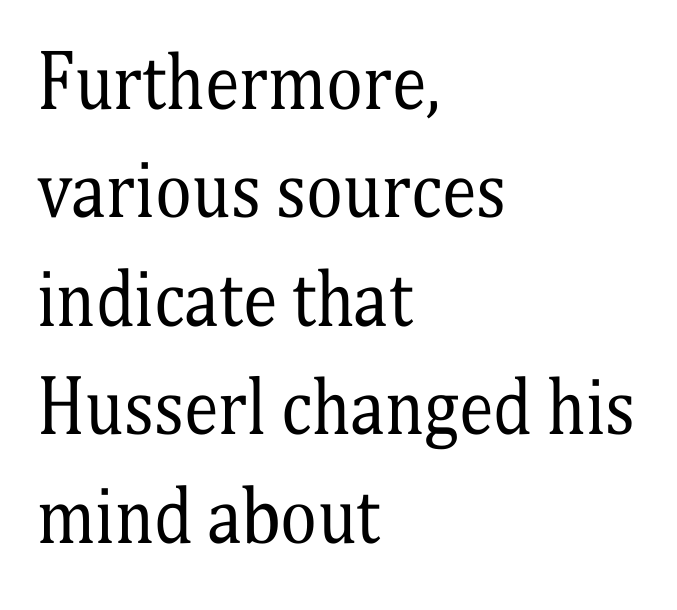
The letters sit at their default tracking, neither squeezed nor spread. Has an underline been added? It has not. Italic? Not at all — the glyphs are vertical. Little horizontal feet cap the strokes, marking this as serif type. This sample has the flowing, uneven cadence of proportional lettering. On a weight scale, this lands at 450 or below.
